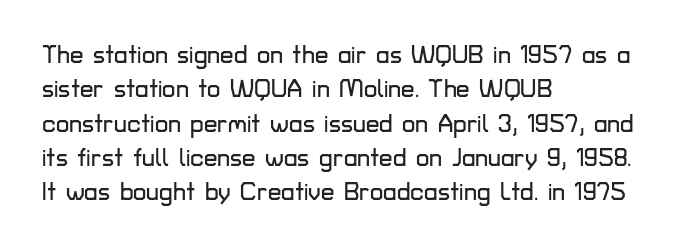
{"italic": "no", "underline": "no", "align": "left", "line_spacing": "normal", "line_spacing_ratio": 1.43, "letter_spacing": "normal", "letter_spacing_em": 0.0, "glyph_px": 24}
